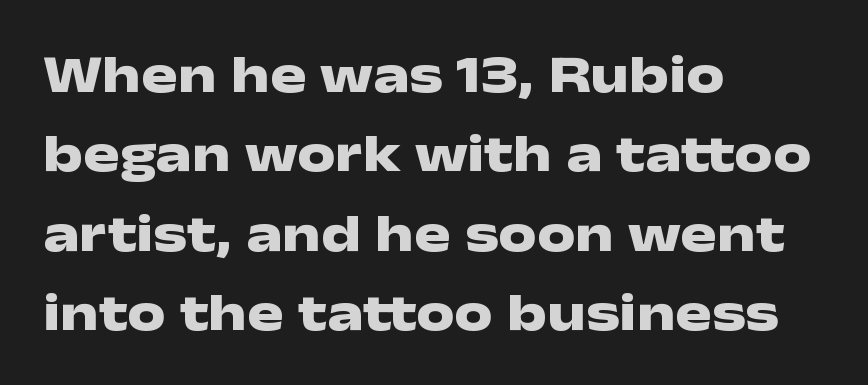
Type style note: lacks serifs. The line-height multiplier appears to be the usual default. Unlike italic type, these characters show no tilt at all. Glance below the letters and you will spot only blank space. Here the glyphs are tracked normally, forming tight word shapes.
